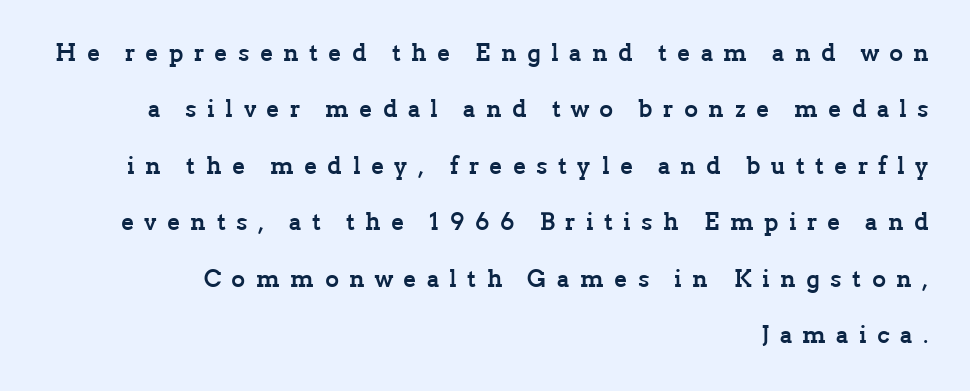
Q: Is the text bold? A: Yes.
Q: Is the text italic (slanted)? A: No, it is upright.
Q: Is the text underlined? A: No.
Q: How is the paragraph aligned? A: Right-aligned.
Q: Is the spacing between letters normal or unusually wide? A: Unusually wide.
Q: Is the spacing between lines tight, normal or loose? A: Loose.
